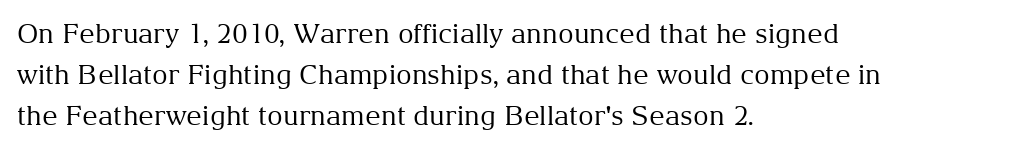
{"italic": "no", "bold": "no", "underline": "no", "align": "left", "line_spacing": "normal", "line_spacing_ratio": 1.52, "letter_spacing": "normal", "letter_spacing_em": 0.0, "glyph_px": 27}
